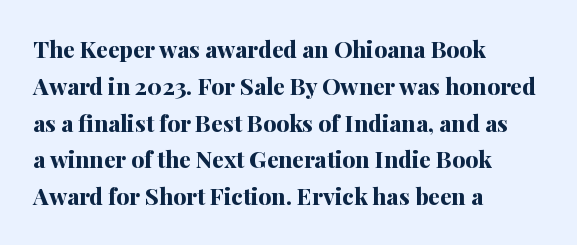
Q: Is the text bold? A: Yes.
Q: Is the text italic (slanted)? A: No, it is upright.
Q: Is the text underlined? A: No.
Q: How is the paragraph aligned? A: Left-aligned.
Q: Is the spacing between letters normal or unusually wide? A: Normal.
Q: Is the spacing between lines tight, normal or loose? A: Normal.
